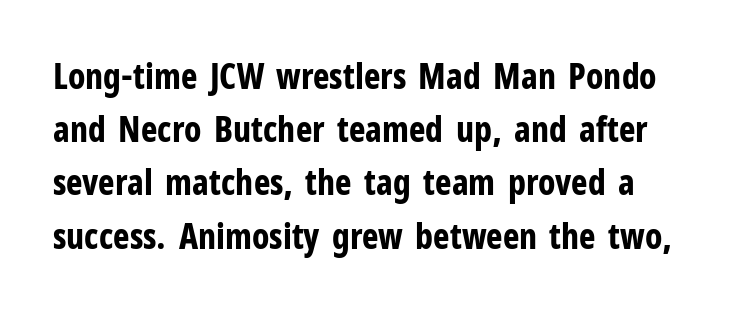
Heavy-handed strokes throughout: this text is bold. Spacing between characters is what you'd get straight out of the box. The rows are spaced the way most documents space them. The letters stand straight up with perfectly vertical stems.
